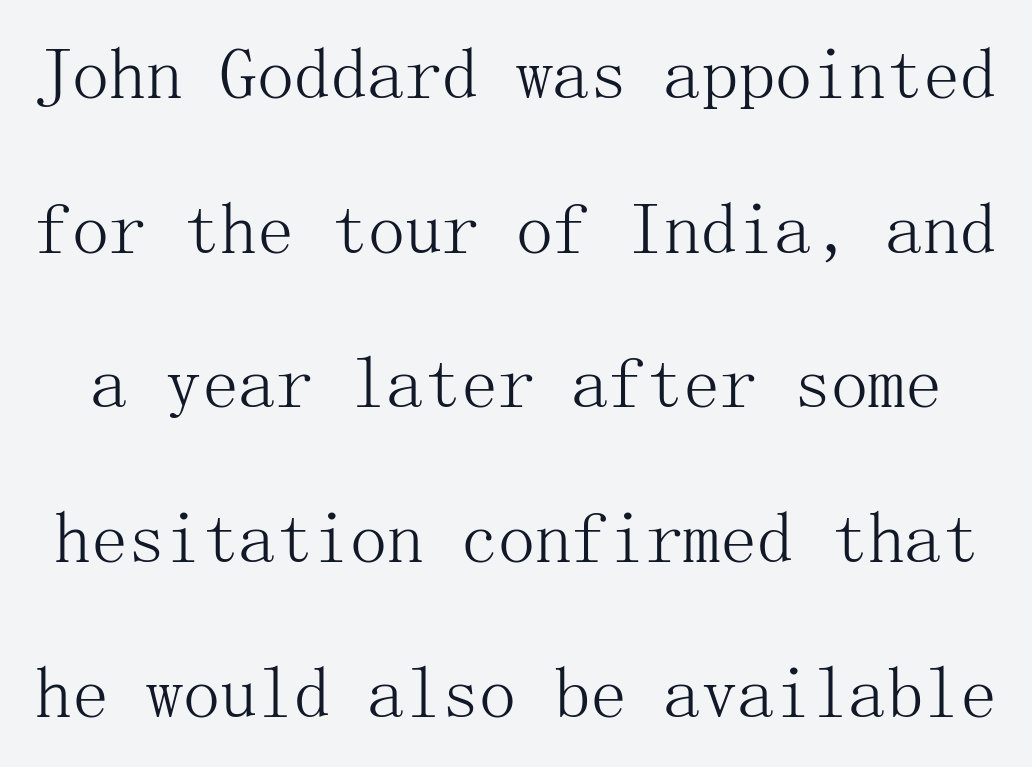
Nope, not italic — everything's standing straight. Horizontal bands of white between lines are thick stripes. The glyphs are unaccompanied by any horizontal stroke below them. Glyph-to-glyph distance matches everyday printed text. Stems here are at most as thick as an everyday book face.
